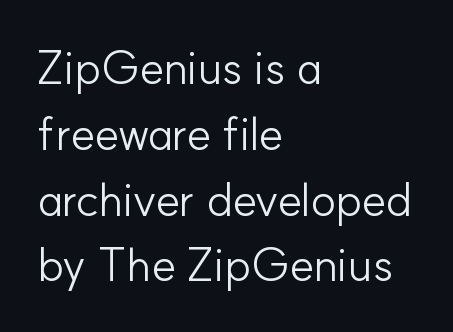
The letters stand upright; this is a roman face. A bare baseline throughout the passage. Which margin do the lines hug? The left one — the right edge is uneven. Stems and bowls with no extra thickness — not bold.
